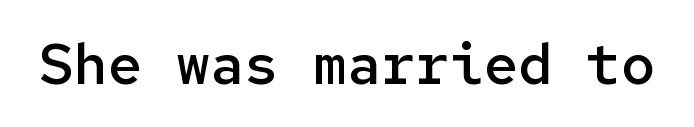
Q: Is the text bold? A: Semi-bold.
Q: Is the text italic (slanted)? A: No, it is upright.
Q: Is the typeface a serif or a sans-serif typeface? A: Sans-serif.
Q: Is the text underlined? A: No.
Q: Is the spacing between letters normal or unusually wide? A: Normal.
Q: Width (condensed, normal, or wide)? A: Normal.
Q: Stroke contrast? A: Low.
Q: x-height? A: Medium.
Q: Monospaced? A: Yes.
